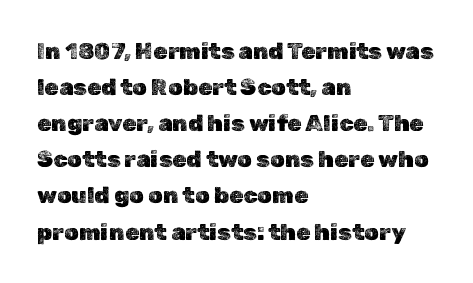
{"italic": "no", "underline": "no", "align": "left", "line_spacing": "normal", "line_spacing_ratio": 1.57, "letter_spacing": "normal", "letter_spacing_em": 0.0, "glyph_px": 23}
